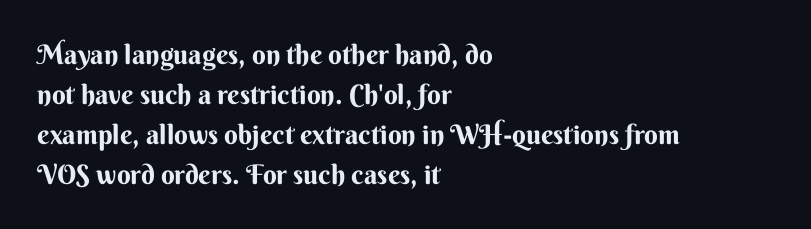
{"italic": "no", "bold": "yes", "underline": "no", "align": "left", "line_spacing": "normal", "line_spacing_ratio": 1.48, "letter_spacing": "normal", "letter_spacing_em": 0.0, "glyph_px": 27}
